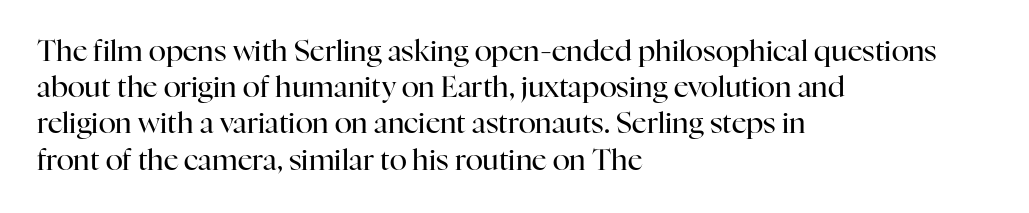
Q: Is the text bold? A: No.
Q: Is the text italic (slanted)? A: No, it is upright.
Q: Is the typeface a serif or a sans-serif typeface? A: Serif.
Q: Is the text underlined? A: No.
Q: How is the paragraph aligned? A: Left-aligned.
Q: Is the spacing between letters normal or unusually wide? A: Normal.
Q: Is the spacing between lines tight, normal or loose? A: Normal.
Q: Width (condensed, normal, or wide)? A: Normal.
Q: Stroke contrast? A: High.
Q: x-height? A: Medium.
Q: Monospaced? A: No.
